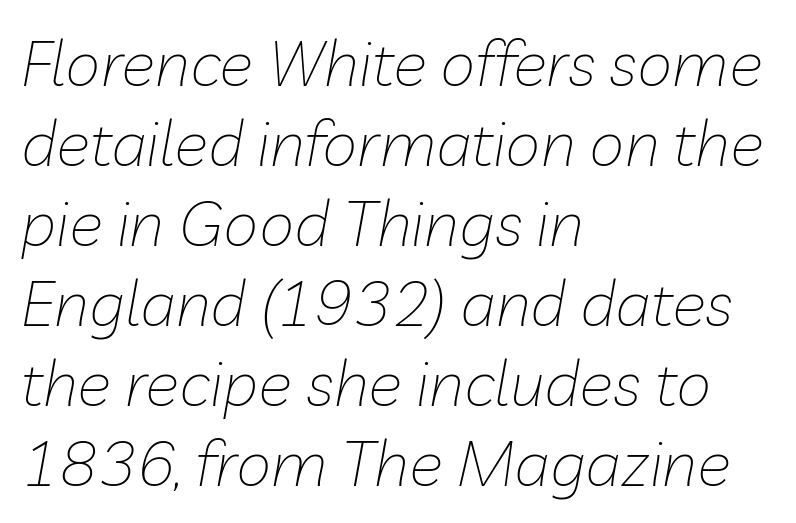
Q: Is the text bold? A: No.
Q: Is the text italic (slanted)? A: Yes, it leans right by about 10 degrees.
Q: Is the text underlined? A: No.
Q: How is the paragraph aligned? A: Left-aligned.
Q: Is the spacing between letters normal or unusually wide? A: Normal.
Q: Is the spacing between lines tight, normal or loose? A: Normal.
Q: Width (condensed, normal, or wide)? A: Normal.
Q: Stroke contrast? A: Low.
Q: x-height? A: Medium.
Q: Monospaced? A: No.
